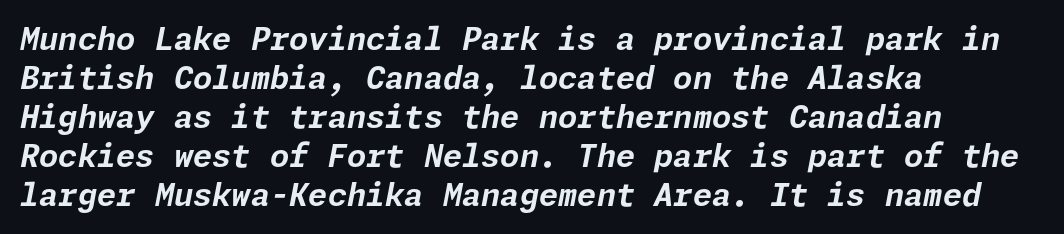
Q: Is the text bold? A: Yes.
Q: Is the text italic (slanted)? A: Yes, it leans right by about 11 degrees.
Q: Is the text underlined? A: No.
Q: How is the paragraph aligned? A: Left-aligned.
Q: Is the spacing between letters normal or unusually wide? A: Normal.
Q: Is the spacing between lines tight, normal or loose? A: Normal.
Q: Width (condensed, normal, or wide)? A: Normal.
Q: Stroke contrast? A: Low.
Q: x-height? A: Medium.
